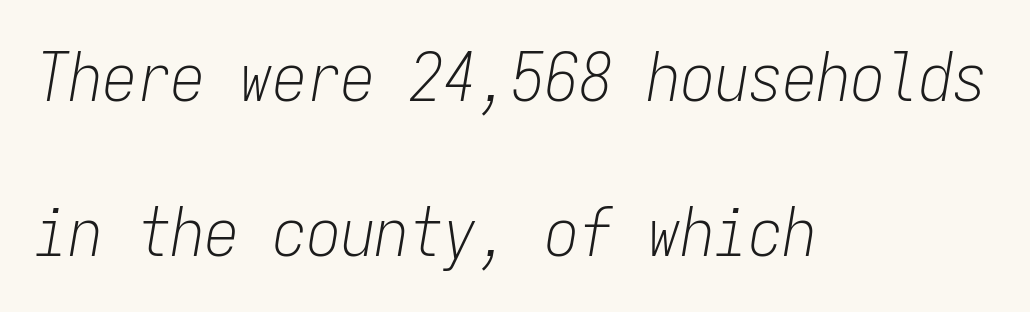
The lines are quadded left. Inter-character spacing is left at the font's built-in metrics. Nothing heavy about these letters — not bold at all. This block would shrink considerably if given ordinary leading; it's expanded now.
